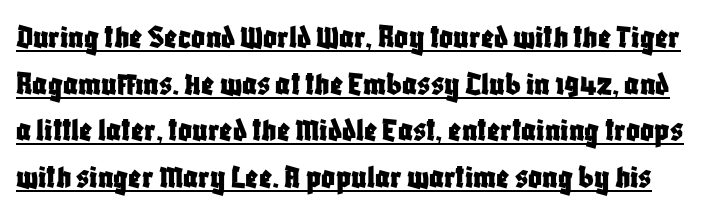
The image shows 34 px condensed sans-serif type, upright; set normal line spacing (1.37x), normal letter spacing, underlined; low stroke contrast and a large x-height.
